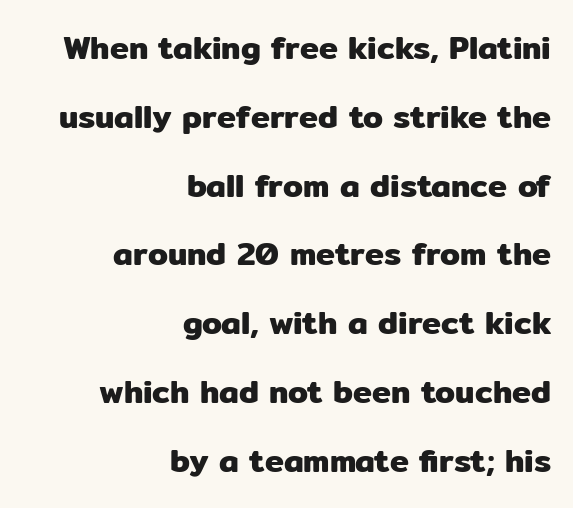
Here the glyphs are tracked normally, forming tight word shapes. No italicization has been applied; the sample stays upright. This rendering features lettering with no underline. Reading down the column, the eye jumps a long way to each next line.
